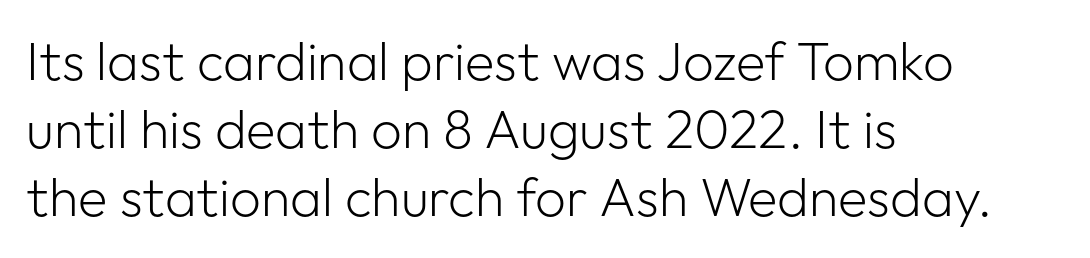
Q: Is the text bold? A: No.
Q: Is the text italic (slanted)? A: No, it is upright.
Q: Is the typeface a serif or a sans-serif typeface? A: Sans-serif.
Q: Is the text underlined? A: No.
Q: How is the paragraph aligned? A: Left-aligned.
Q: Is the spacing between letters normal or unusually wide? A: Normal.
Q: Is the spacing between lines tight, normal or loose? A: Normal.
Q: Width (condensed, normal, or wide)? A: Normal.
Q: Stroke contrast? A: Low.
Q: x-height? A: Medium.
Q: Monospaced? A: No.
